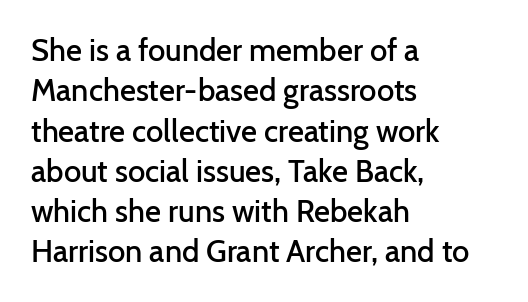
Regarding leading, the lines here are spaced in the standard way. The zone under the glyphs is completely vacant. This sample uses plain, unmodified letter spacing. The passage shown is typeset with a sans-serif family. Notice how the passage keeps a crisp vertical edge on the left only.
